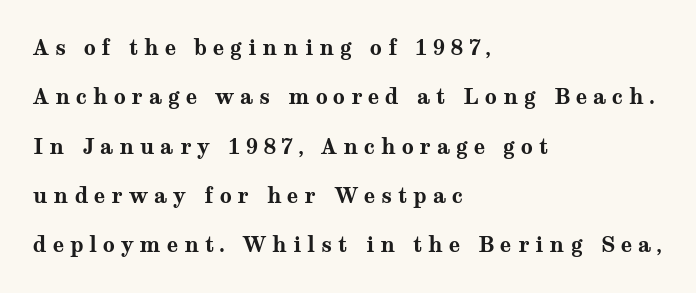
Plenty of ink on the page — the face is bold. Which margin do the lines hug? The left one — the right edge is uneven. The typography opts for an upright posture over an oblique one. You could fit nearly another row in the gap between these rows. The rendering inserts visible extra space after every character.
